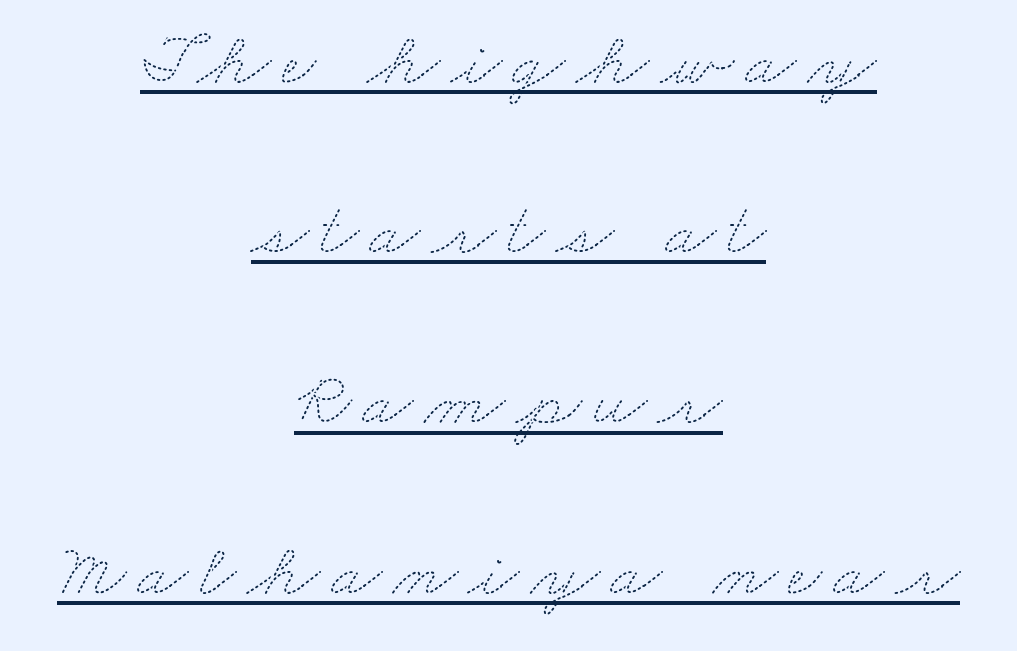
The space between consecutive lines is lavish. These lines are rendered in a variable-pitch font. Alignment: centered. The passage shown is not bold in any degree. Decoration check: the copy is underlined.
